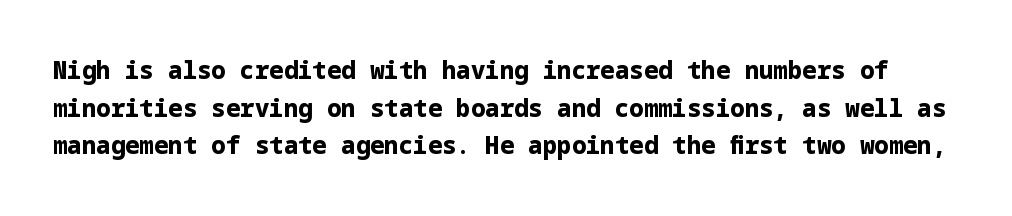
{"italic": "no", "bold": "yes", "underline": "no", "line_spacing": "normal", "line_spacing_ratio": 1.57, "letter_spacing": "normal", "letter_spacing_em": 0.0, "glyph_px": 24}
